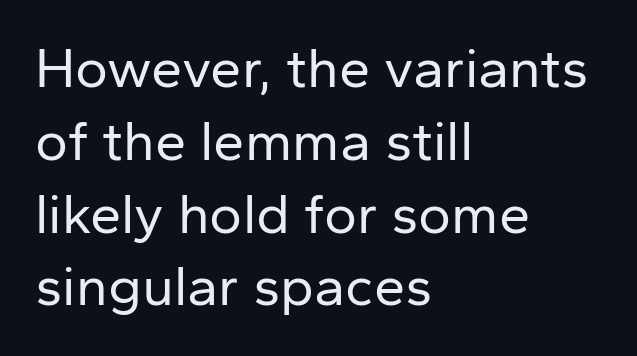
Q: Is the text bold? A: No.
Q: Is the text italic (slanted)? A: No, it is upright.
Q: Is the typeface a serif or a sans-serif typeface? A: Sans-serif.
Q: Is the text underlined? A: No.
Q: How is the paragraph aligned? A: Left-aligned.
Q: Is the spacing between letters normal or unusually wide? A: Normal.
Q: Is the spacing between lines tight, normal or loose? A: Normal.
Q: Width (condensed, normal, or wide)? A: Normal.
Q: Stroke contrast? A: Low.
Q: x-height? A: Medium.
Q: Monospaced? A: No.
